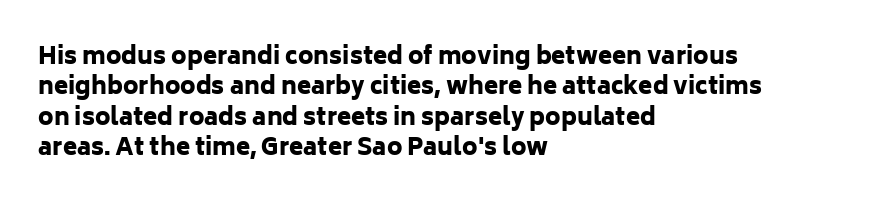
Each word holds together tightly as a unit, with standard inter-letter gaps. Typeset ragged right — the left edge is the straight one. Has an underline been added? It has not. The passage shown stacks its lines at a standard gap. A typesetter would mark this as roman, not italic. The passage shown is emphatically bold.
